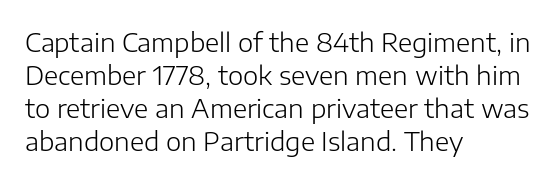
{"italic": "no", "bold": "no", "underline": "no", "align": "left", "line_spacing": "normal", "line_spacing_ratio": 1.27, "letter_spacing": "normal", "letter_spacing_em": 0.0, "glyph_px": 26}
